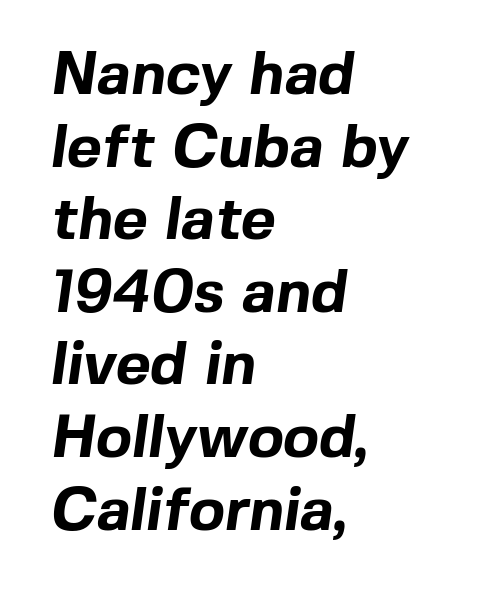
The image shows 60 px bold sans-serif type; set left-aligned, line spacing 1.21x, normal letter spacing, not underlined; a medium x-height.
